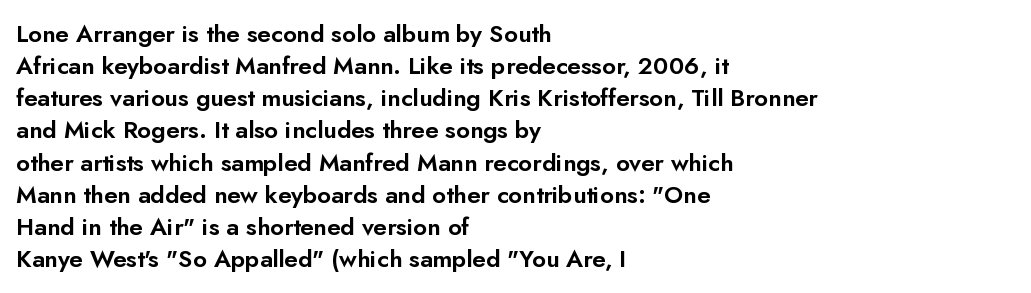
Q: Is the text italic (slanted)? A: No, it is upright.
Q: Is the text underlined? A: No.
Q: How is the paragraph aligned? A: Left-aligned.
Q: Is the spacing between letters normal or unusually wide? A: Normal.
Q: Is the spacing between lines tight, normal or loose? A: Normal.
